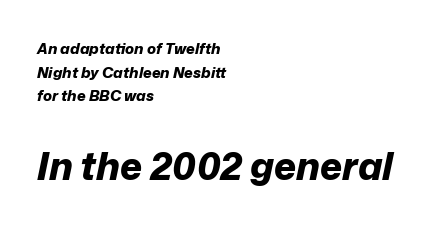
The image shows 38 px bold type, italic (leaning right); set left-aligned, normal line spacing (1.58x), normal letter spacing, not underlined; the second (bottom) block is 2.53x larger; low stroke contrast and a medium x-height.
